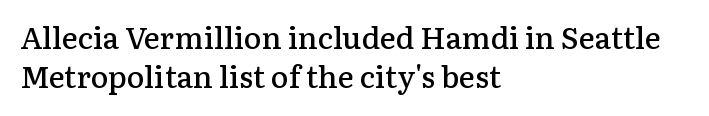
{"serif": "yes", "italic": "no", "bold": "semi", "weight": "semibold", "width": "normal", "stroke_contrast": "low", "x_height": "medium", "monospaced": "no", "underline": "no", "align": "left", "line_spacing": "normal", "line_spacing_ratio": 1.3, "letter_spacing": "normal", "letter_spacing_em": 0.0, "glyph_px": 30}
